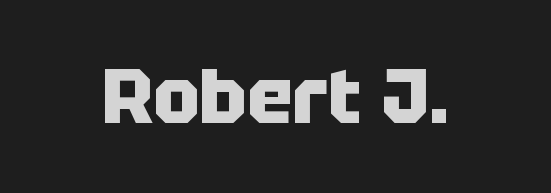
Q: Is the text bold? A: Yes.
Q: Is the text italic (slanted)? A: No, it is upright.
Q: Is the typeface a serif or a sans-serif typeface? A: Sans-serif.
Q: Is the text underlined? A: No.
Q: Is the spacing between letters normal or unusually wide? A: Normal.
Q: Width (condensed, normal, or wide)? A: Normal.
Q: Stroke contrast? A: Low.
Q: x-height? A: Large.
Q: Monospaced? A: No.
